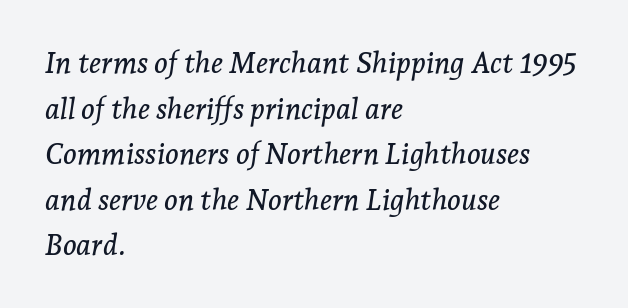
{"serif": "yes", "italic": "yes", "lean": "right", "slant_degrees": 7, "width": "normal", "stroke_contrast": "low", "x_height": "medium", "monospaced": "no", "underline": "no", "align": "left", "line_spacing": "normal", "line_spacing_ratio": 1.57, "letter_spacing": "normal", "letter_spacing_em": 0.0, "glyph_px": 29}
